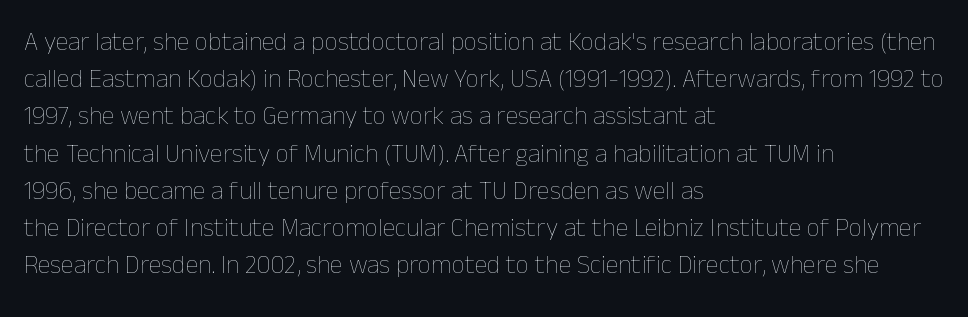
The image shows 26 px text type, upright; set left-aligned, normal line spacing (1.43x), normal letter spacing, not underlined.
